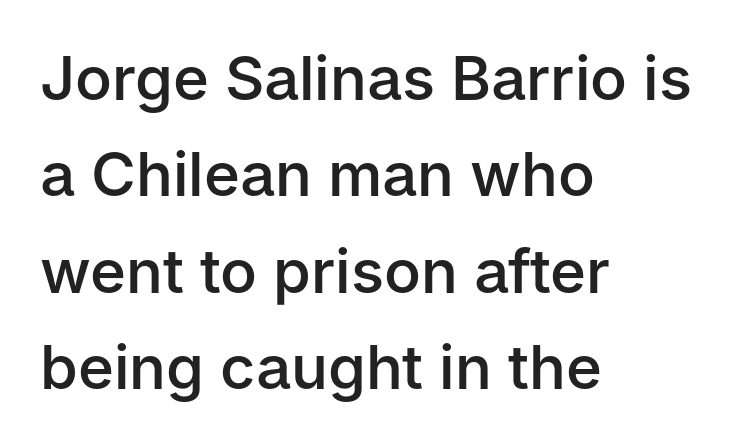
{"serif": "no", "italic": "no", "bold": "semi", "weight": "semibold", "width": "normal", "stroke_contrast": "low", "x_height": "medium", "monospaced": "no", "underline": "no", "align": "left", "line_spacing": "normal", "line_spacing_ratio": 1.58, "letter_spacing": "normal", "letter_spacing_em": 0.0, "glyph_px": 61}
